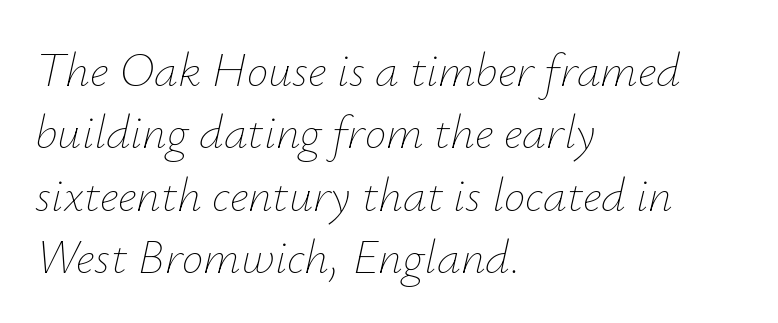
{"italic": "yes", "lean": "right", "slant_degrees": 12, "bold": "no", "weight": "thin", "width": "normal", "stroke_contrast": "low", "x_height": "small", "monospaced": "no", "underline": "no", "align": "left", "line_spacing": "normal", "line_spacing_ratio": 1.3, "letter_spacing": "normal", "letter_spacing_em": 0.0, "glyph_px": 48}
